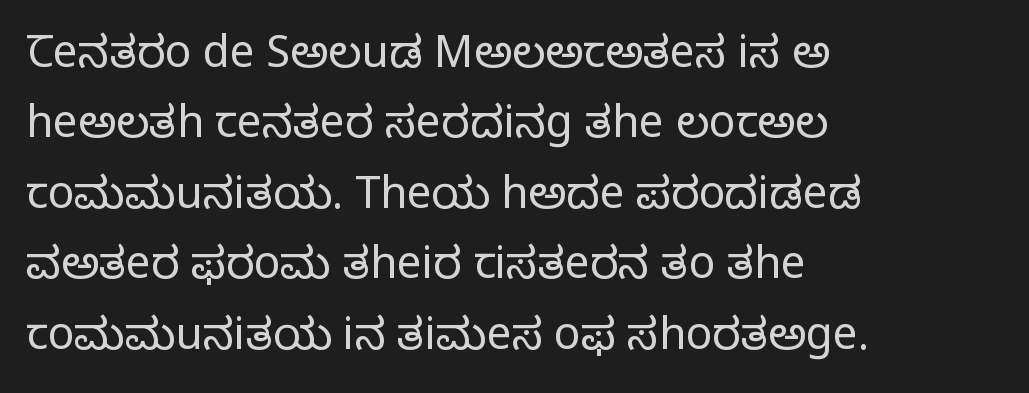
The image shows 44 px regular-weight serif type, upright; set left-aligned, normal line spacing (1.6x), normal letter spacing, not underlined; low stroke contrast and a large x-height.
